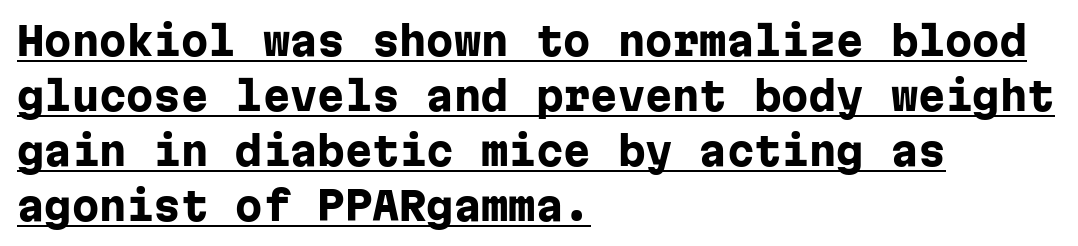
{"serif": "no", "italic": "no", "bold": "yes", "weight": "heavy", "width": "normal", "stroke_contrast": "low", "x_height": "medium", "monospaced": "yes", "underline": "yes", "align": "left", "line_spacing": "normal", "line_spacing_ratio": 1.41, "letter_spacing": "normal", "letter_spacing_em": 0.0, "glyph_px": 39}
